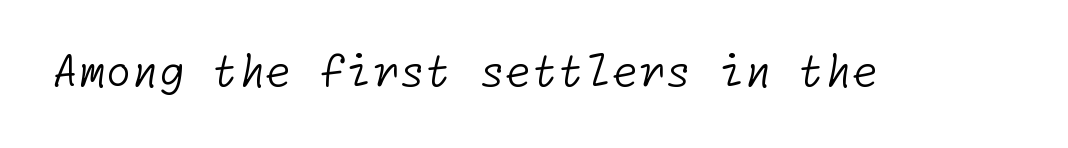
Stem width sits at or under what a default text font uses. These lines keep a tight, regular rhythm from letter to letter. Type without underlining. The type family on display is of the sans-serif kind.
